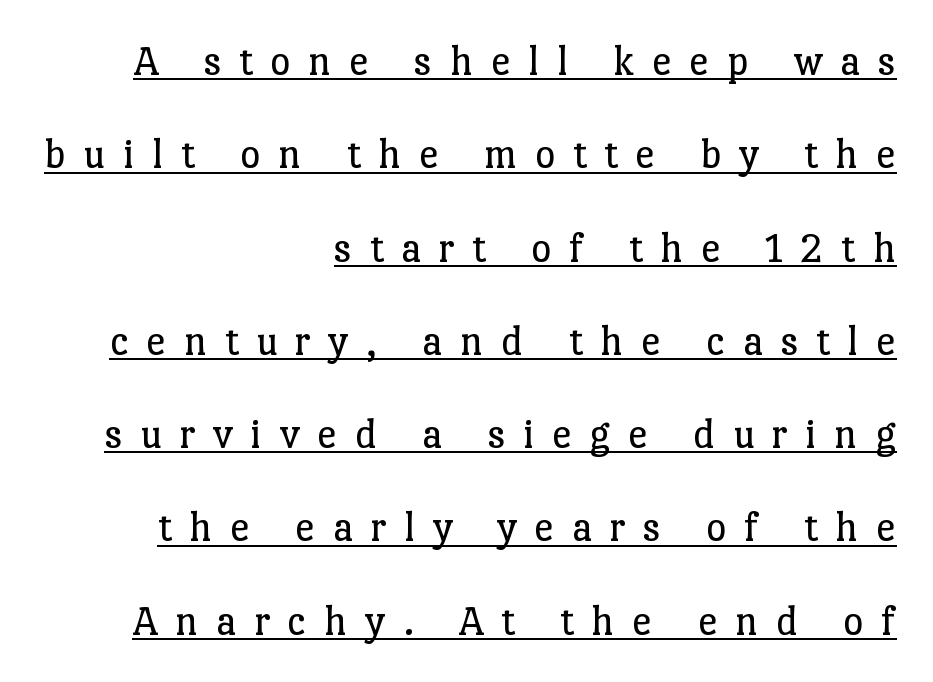
Q: Is the text bold? A: No.
Q: Is the text italic (slanted)? A: No, it is upright.
Q: Is the typeface a serif or a sans-serif typeface? A: Serif.
Q: Is the text underlined? A: Yes.
Q: How is the paragraph aligned? A: Right-aligned.
Q: Is the spacing between letters normal or unusually wide? A: Unusually wide.
Q: Is the spacing between lines tight, normal or loose? A: Loose.
Q: Width (condensed, normal, or wide)? A: Normal.
Q: Stroke contrast? A: Low.
Q: x-height? A: Medium.
Q: Monospaced? A: No.
